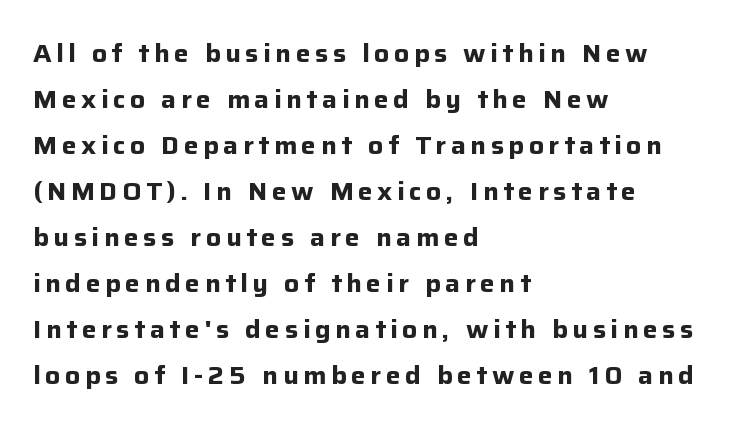
Q: Is the text bold? A: Yes.
Q: Is the text italic (slanted)? A: No, it is upright.
Q: Is the text underlined? A: No.
Q: How is the paragraph aligned? A: Left-aligned.
